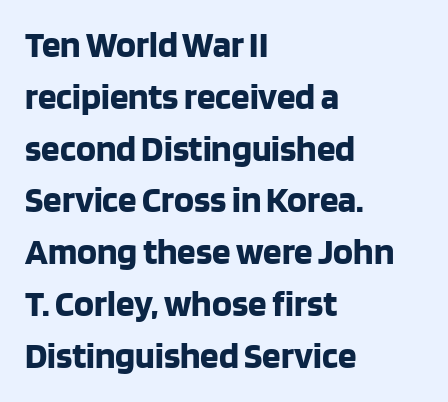
The face used here is proportionally spaced, like ordinary book or web type. Leftover space on each line is placed entirely after the last word. Only glyphs here, with clear space below each row. Default kerning and tracking; the words read as compact shapes. Evenly set lines give the paragraph a standard silhouette.
